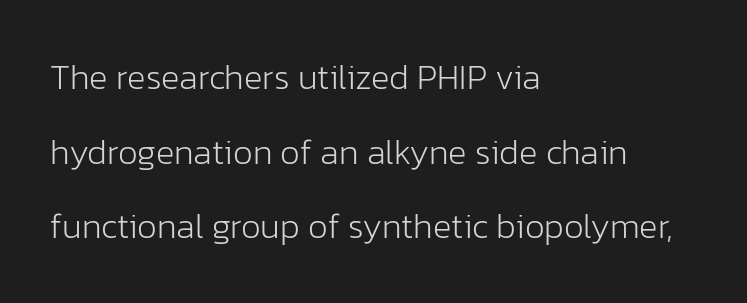
Nope, no serifs anywhere on these letters. Underline: absent. Students, note that the glyphs here touch the page at normal intervals. Loosely led — the rows are spread out. Every stem runs plumb, perpendicular to the baseline. The weight tops out at a normal text grade.
